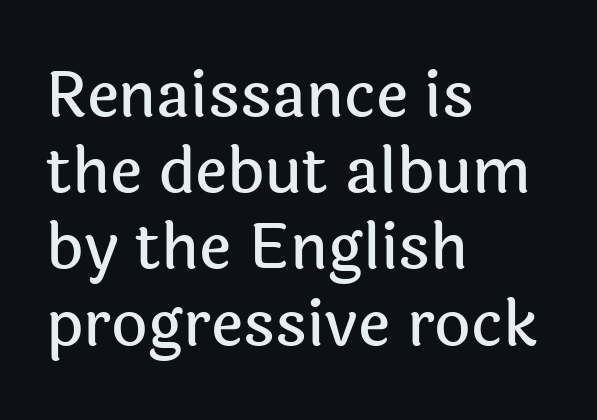
A typesetter would mark this as roman, not italic. Unlike a traditional serif, this face leaves its strokes unadorned. Each row of text sits above clean, open space. Layout note: lines flush left. The rendering uses natural spacing where letterforms have individual widths.
